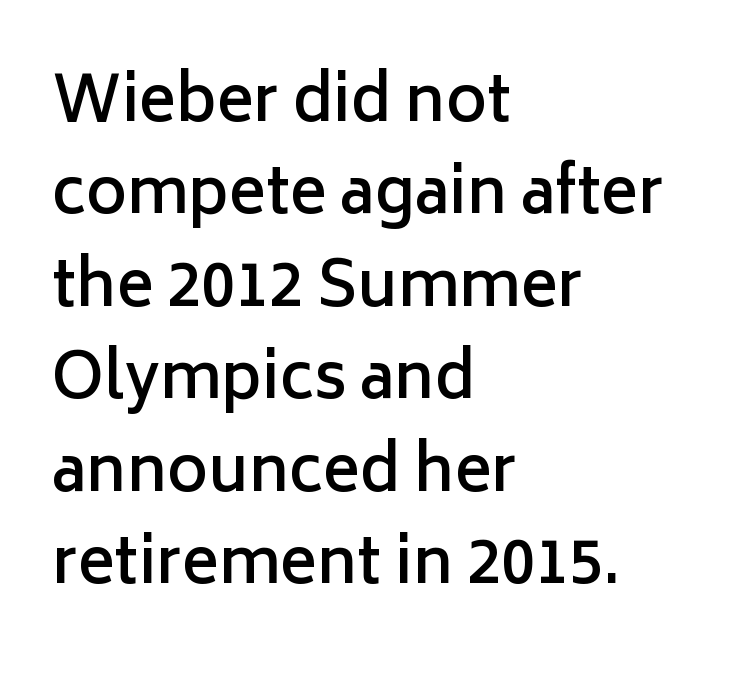
{"serif": "no", "italic": "no", "bold": "semi", "weight": "semibold", "width": "normal", "stroke_contrast": "low", "x_height": "medium", "monospaced": "no", "underline": "no", "align": "left", "line_spacing": "normal", "line_spacing_ratio": 1.49, "letter_spacing": "normal", "letter_spacing_em": 0.0, "glyph_px": 62}
